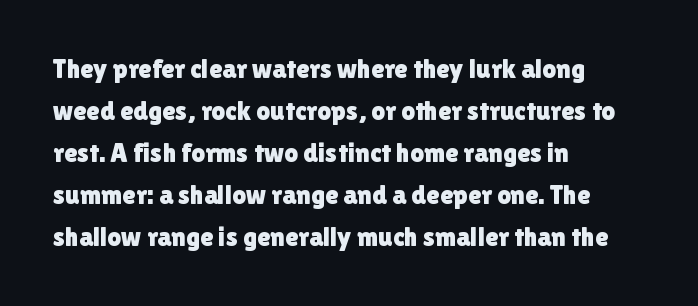
{"italic": "no", "underline": "no", "align": "left", "line_spacing": "normal", "line_spacing_ratio": 1.56, "letter_spacing": "normal", "letter_spacing_em": 0.0, "glyph_px": 27}
